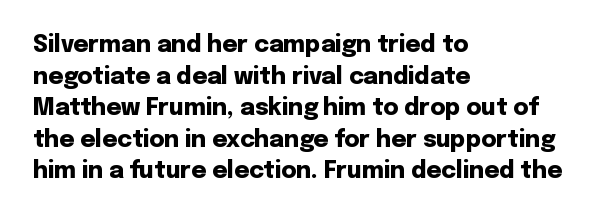
Q: Is the text bold? A: Yes.
Q: Is the text italic (slanted)? A: No, it is upright.
Q: Is the text underlined? A: No.
Q: How is the paragraph aligned? A: Left-aligned.
Q: Is the spacing between letters normal or unusually wide? A: Normal.
Q: Is the spacing between lines tight, normal or loose? A: Normal.
